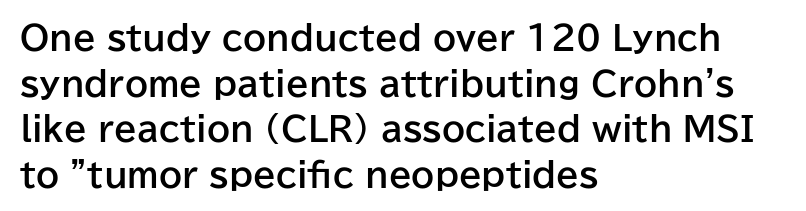
The words here are not underlined. A typesetter would call this leading conventional body-copy spacing. The letters stand straight up with perfectly vertical stems. Grotesque or geometric, the face here clearly has no serifs. Summary of weight: heavy, a full bold. Between one letter and the next there's only the usual sliver of space.
